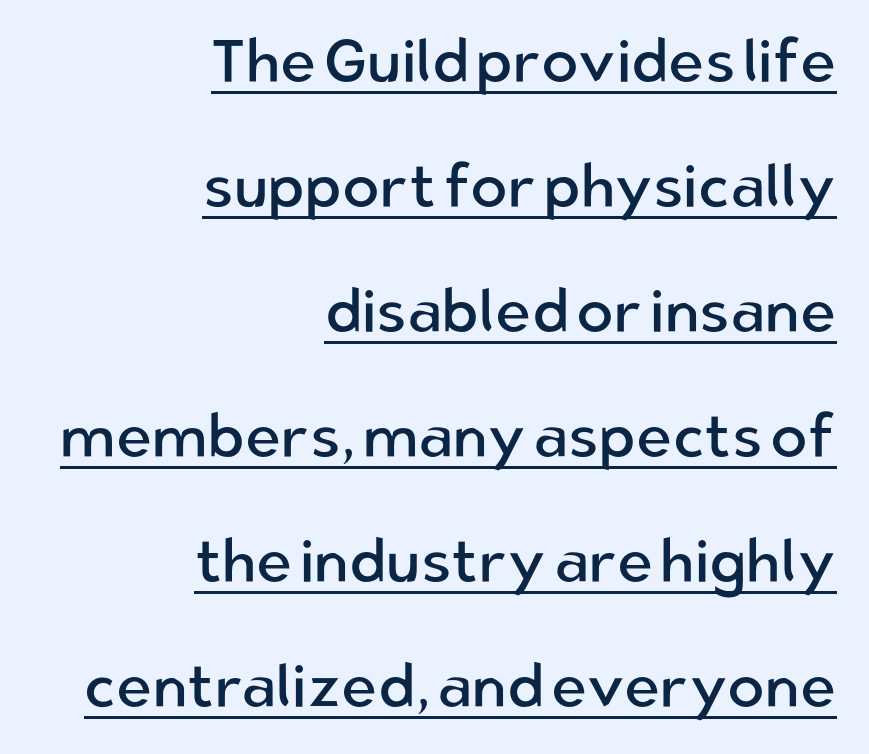
The image shows 61 px regular-weight sans-serif type, upright; set right-aligned, loose line spacing (2.05x), normal letter spacing, underlined; low stroke contrast and a medium x-height.
